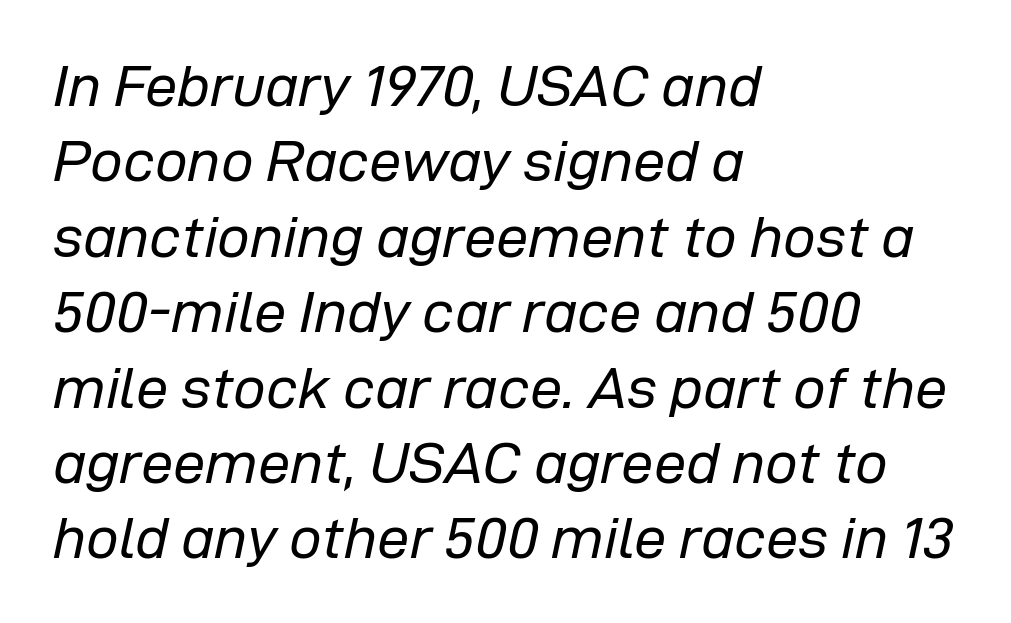
The image shows 58 px regular-weight type, italic (leaning right); set left-aligned, normal line spacing (1.3x), normal letter spacing, not underlined; low stroke contrast and a medium x-height.
